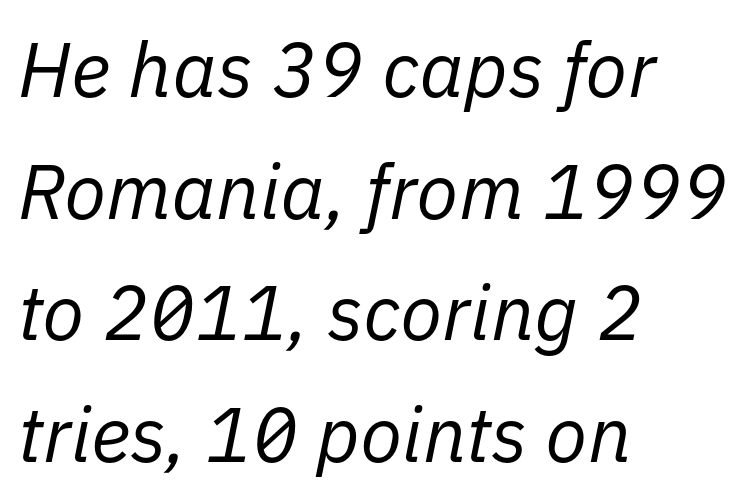
The image shows 77 px regular-weight type, italic (leaning right); set left-aligned, normal line spacing (1.58x), normal letter spacing, not underlined; low stroke contrast and a medium x-height.
